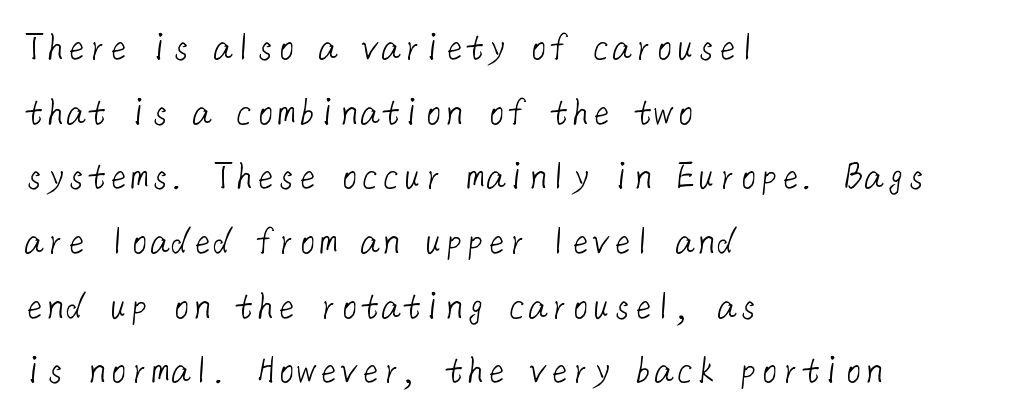
Q: Is the text bold? A: No.
Q: Is the typeface a serif or a sans-serif typeface? A: Sans-serif.
Q: Is the text underlined? A: No.
Q: How is the paragraph aligned? A: Left-aligned.
Q: Is the spacing between letters normal or unusually wide? A: Normal.
Q: Is the spacing between lines tight, normal or loose? A: Normal.
Q: Width (condensed, normal, or wide)? A: Normal.
Q: Stroke contrast? A: Low.
Q: x-height? A: Medium.
